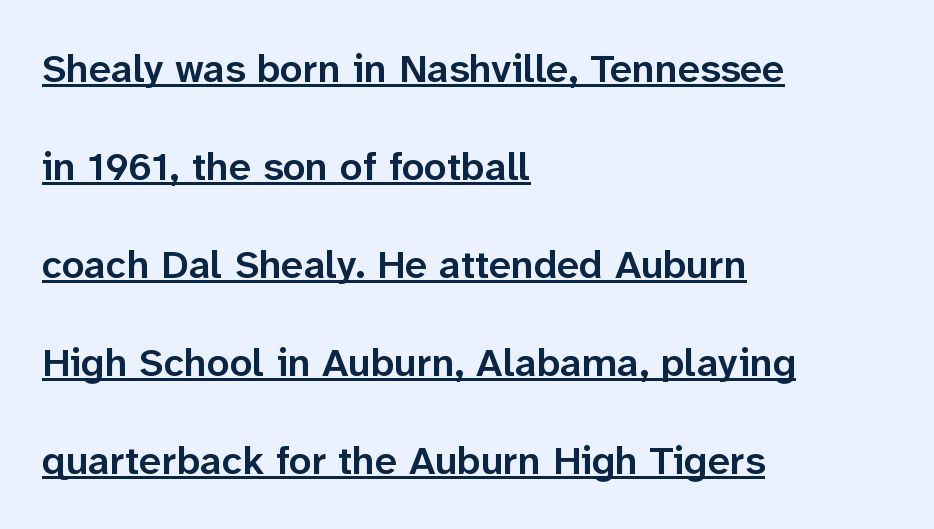
{"serif": "no", "italic": "no", "bold": "semi", "weight": "semibold", "width": "normal", "stroke_contrast": "low", "x_height": "medium", "monospaced": "no", "underline": "yes", "align": "left", "line_spacing": "loose", "line_spacing_ratio": 2.45, "letter_spacing": "normal", "letter_spacing_em": 0.0, "glyph_px": 40}
